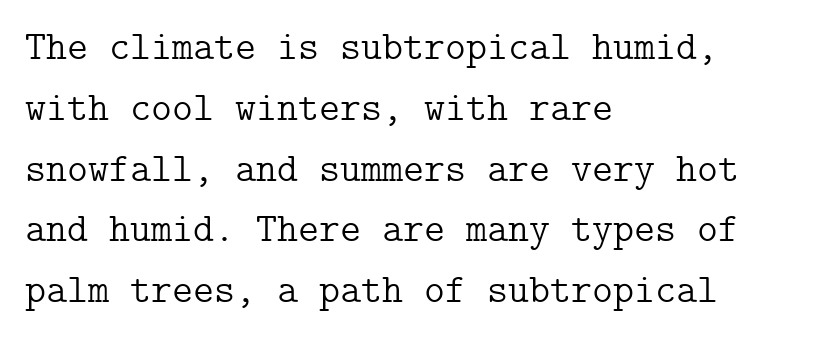
Q: Is the text bold? A: No.
Q: Is the text italic (slanted)? A: No, it is upright.
Q: Is the typeface a serif or a sans-serif typeface? A: Serif.
Q: Is the text underlined? A: No.
Q: How is the paragraph aligned? A: Left-aligned.
Q: Is the spacing between letters normal or unusually wide? A: Normal.
Q: Is the spacing between lines tight, normal or loose? A: Normal.
Q: Width (condensed, normal, or wide)? A: Normal.
Q: Stroke contrast? A: Low.
Q: x-height? A: Medium.
